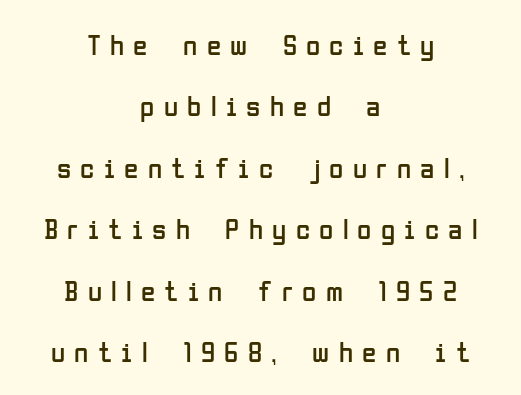
The image shows 29 px regular-weight, condensed sans-serif type, upright; set centered, loose line spacing (2.12x), unusually wide letter spacing (+0.32 em), not underlined; low stroke contrast and a medium x-height.
